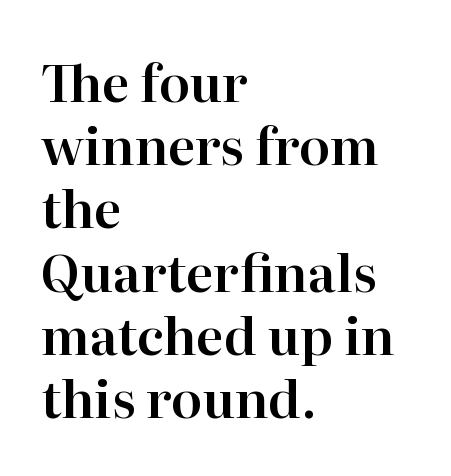
Between one letter and the next there's only the usual sliver of space. This sample uses a serif face. Characters remain perfectly vertical along every line. The area under the type is left untouched.
